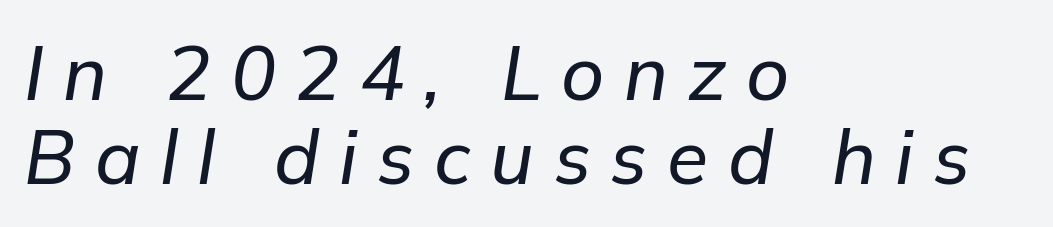
The tracking reads as deliberately expanded to a designer's eye. Spacing verdict: proportional, widths tailored to each character. Italic: yes, the glyphs are oblique. Reading down the block, your eye returns to a fixed left position each line. The space directly below the letters is spotless.
